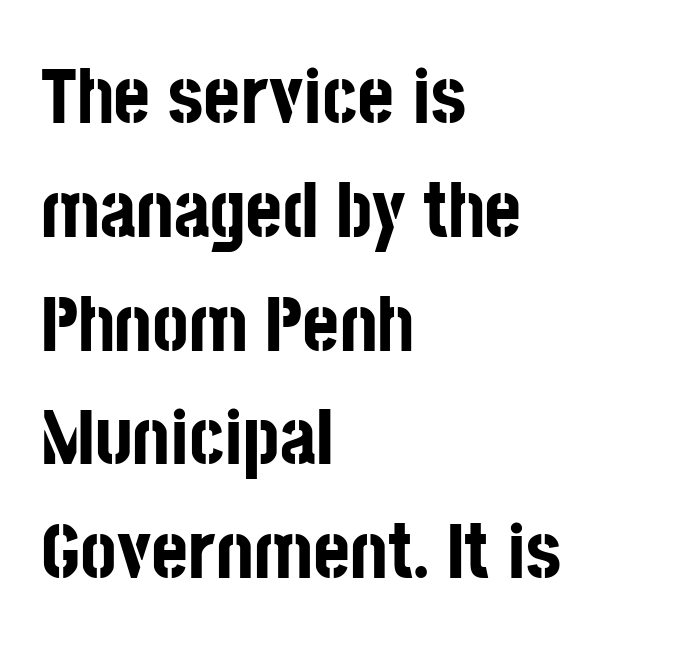
{"serif": "no", "italic": "no", "bold": "yes", "weight": "bold", "width": "condensed", "stroke_contrast": "low", "x_height": "large", "monospaced": "no", "underline": "no", "align": "left", "line_spacing": "normal", "line_spacing_ratio": 1.44, "letter_spacing": "normal", "letter_spacing_em": 0.0, "glyph_px": 79}
